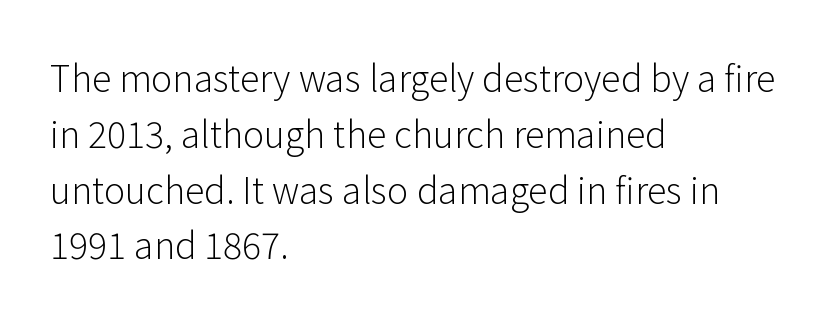
Q: Is the text bold? A: No.
Q: Is the text italic (slanted)? A: No, it is upright.
Q: Is the typeface a serif or a sans-serif typeface? A: Sans-serif.
Q: Is the text underlined? A: No.
Q: How is the paragraph aligned? A: Left-aligned.
Q: Is the spacing between letters normal or unusually wide? A: Normal.
Q: Is the spacing between lines tight, normal or loose? A: Normal.
Q: Width (condensed, normal, or wide)? A: Normal.
Q: Stroke contrast? A: Low.
Q: x-height? A: Medium.
Q: Monospaced? A: No.
